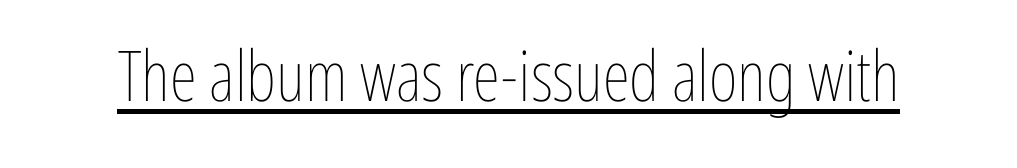
Q: Is the text bold? A: No.
Q: Is the text italic (slanted)? A: No, it is upright.
Q: Is the text underlined? A: Yes.
Q: Is the spacing between letters normal or unusually wide? A: Normal.
Q: Width (condensed, normal, or wide)? A: Condensed.
Q: Stroke contrast? A: Low.
Q: x-height? A: Medium.
Q: Monospaced? A: No.
